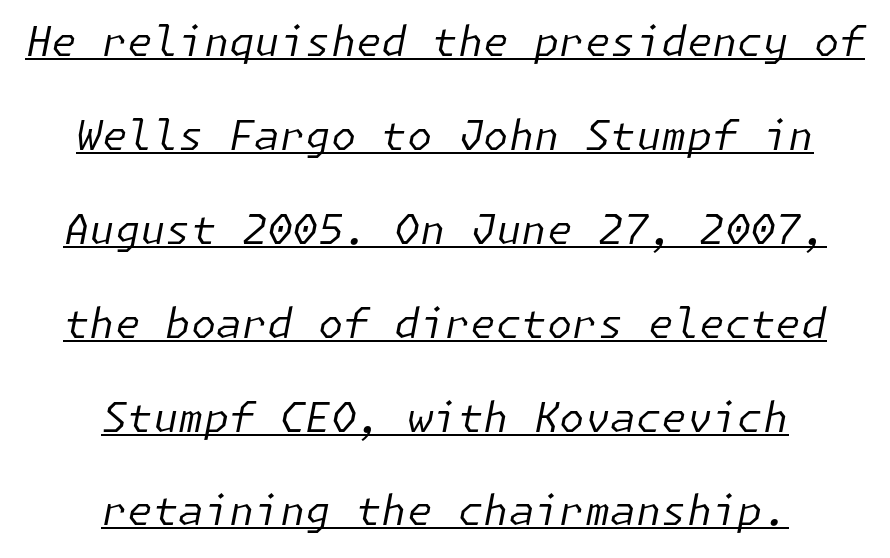
{"italic": "yes", "lean": "right", "slant_degrees": 11, "bold": "no", "weight": "regular", "width": "normal", "stroke_contrast": "low", "x_height": "medium", "underline": "yes", "align": "center", "line_spacing": "loose", "line_spacing_ratio": 2.29, "letter_spacing": "normal", "letter_spacing_em": 0.0, "glyph_px": 41}
